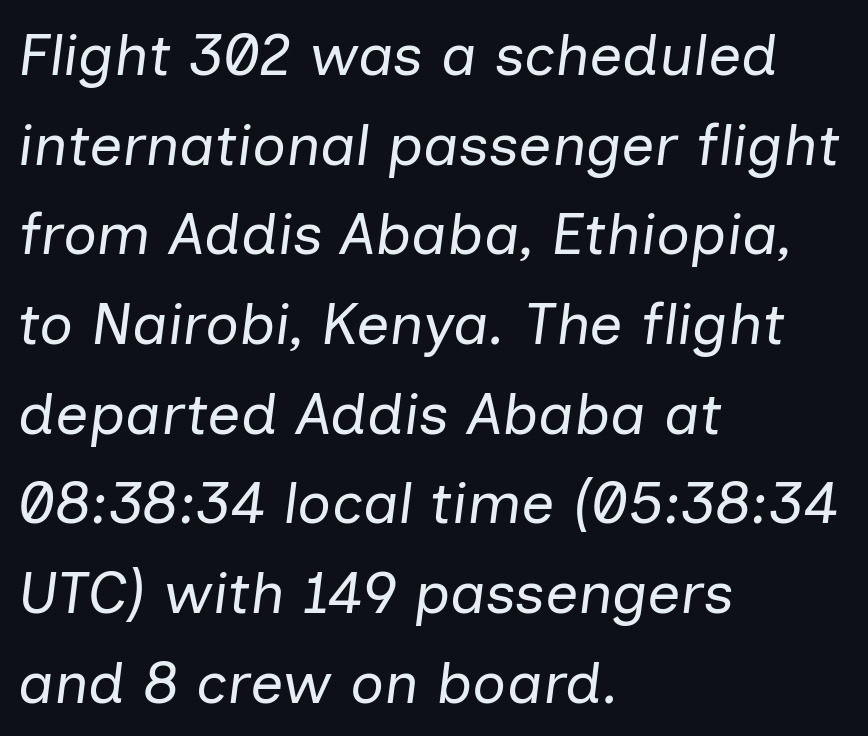
Summary of weight: not heavy and not bold. The horizontal fit of the characters is conventional and even. Has an underline been added? It has not. The paragraph has a hard left edge and a soft right edge.
